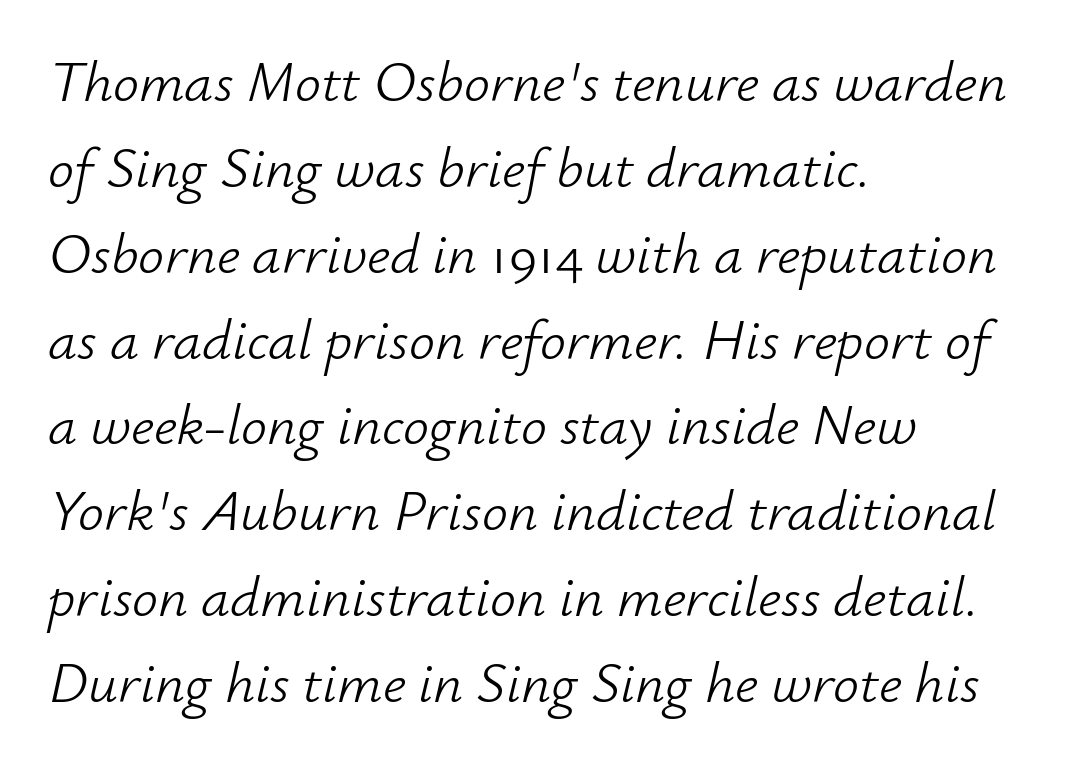
Note the varied advance widths — an 'i' is clearly narrower than an 'm'. What stands out about the letter spacing? Nothing — it is the standard amount. Evenly set lines give the paragraph a standard silhouette. The foot of each line stays bare and open. Nothing heavy about these letters — not bold at all.
